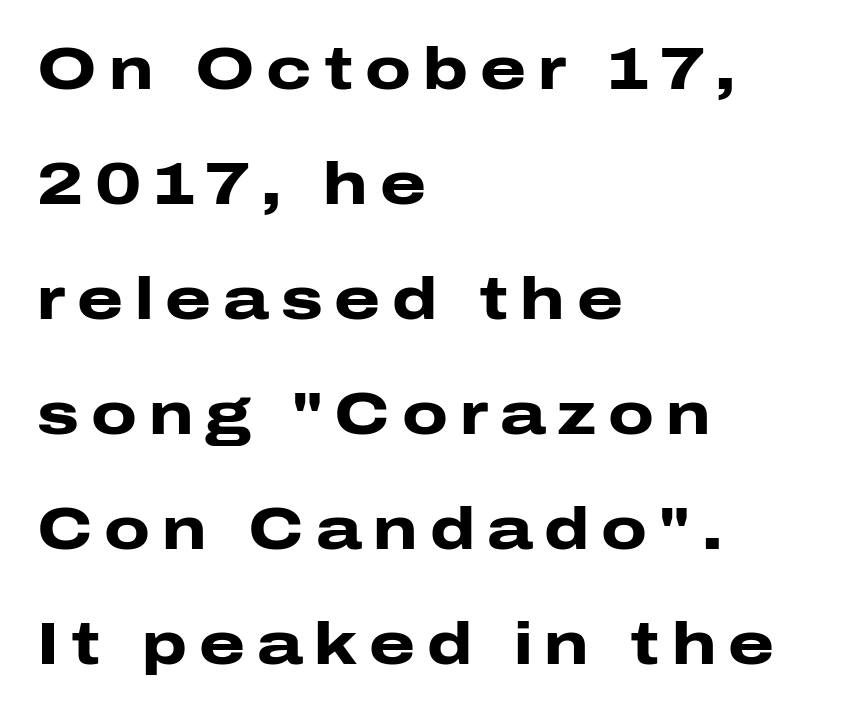
{"serif": "no", "italic": "no", "bold": "yes", "weight": "heavy", "width": "wide", "stroke_contrast": "low", "x_height": "medium", "monospaced": "no", "underline": "no", "align": "left", "line_spacing": "loose", "line_spacing_ratio": 1.95, "letter_spacing": "wide", "letter_spacing_em": 0.2, "glyph_px": 59}
